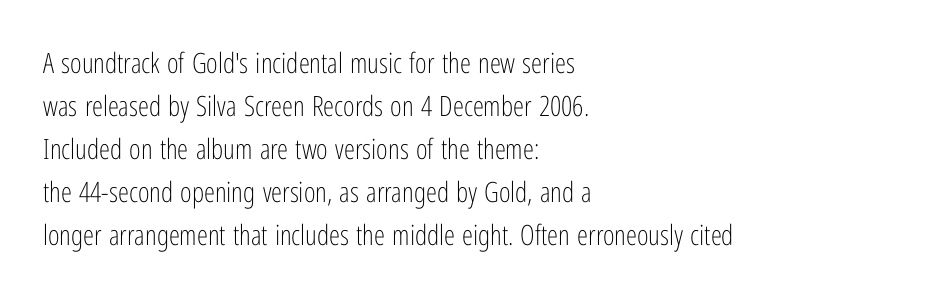
The image shows 28 px light, condensed sans-serif type, upright; set left-aligned, normal line spacing (1.54x), normal letter spacing, not underlined; low stroke contrast and a medium x-height.
